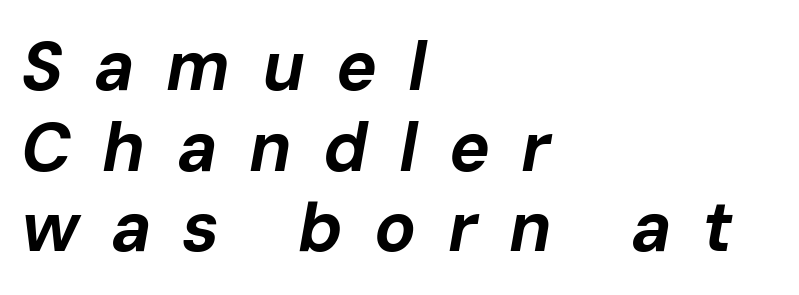
Q: Is the text bold? A: Yes.
Q: Is the text italic (slanted)? A: Yes, it leans right by about 10 degrees.
Q: Is the text underlined? A: No.
Q: How is the paragraph aligned? A: Left-aligned.
Q: Is the spacing between letters normal or unusually wide? A: Unusually wide.
Q: Width (condensed, normal, or wide)? A: Normal.
Q: Stroke contrast? A: Low.
Q: x-height? A: Medium.
Q: Monospaced? A: No.
